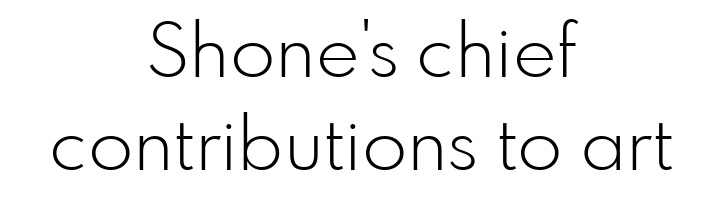
Q: Is the text bold? A: No.
Q: Is the text italic (slanted)? A: No, it is upright.
Q: Is the typeface a serif or a sans-serif typeface? A: Sans-serif.
Q: Is the text underlined? A: No.
Q: How is the paragraph aligned? A: Centered.
Q: Is the spacing between letters normal or unusually wide? A: Normal.
Q: Is the spacing between lines tight, normal or loose? A: Normal.
Q: Width (condensed, normal, or wide)? A: Normal.
Q: Stroke contrast? A: Low.
Q: x-height? A: Small.
Q: Monospaced? A: No.
